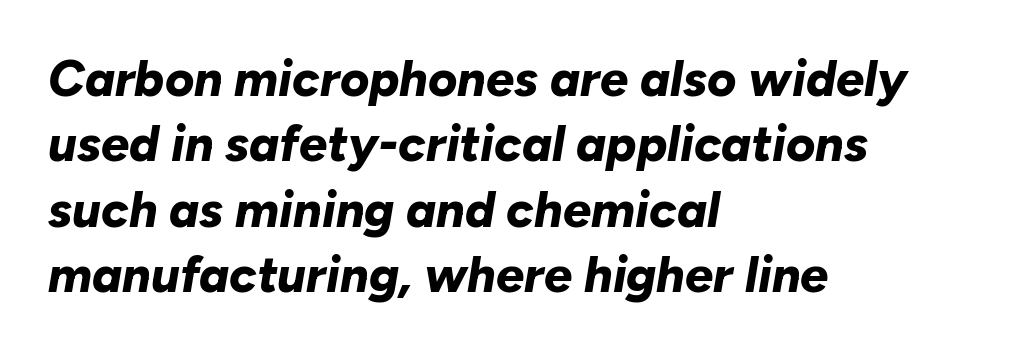
The text block is weighted toward the left margin, trailing off unevenly rightward. Standard letterfit; no display-style spreading of the glyphs. Typesetter's note: full bold, strokes at maximum text heaviness. A typesetter would mark this as italic. The glyphs are unaccompanied by any horizontal stroke below them.
